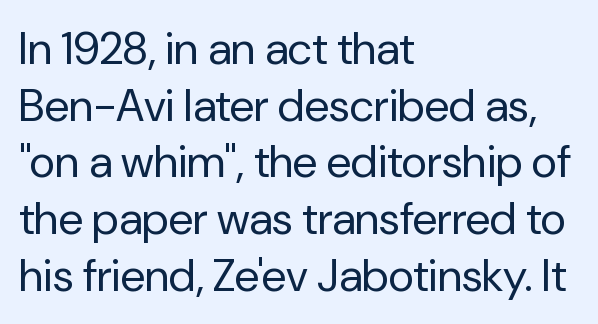
The image shows 45 px regular-weight sans-serif type, upright; set left-aligned, normal line spacing (1.26x), normal letter spacing, not underlined; low stroke contrast and a medium x-height.
